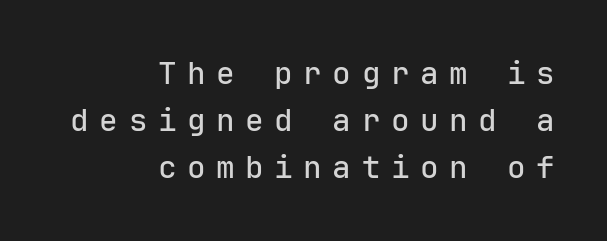
Letter spacing: wide. Regarding serifs, this sample does without them. Descenders hang freely into open space. Posture: vertical. The paragraph has a hard right edge and a soft left edge.
